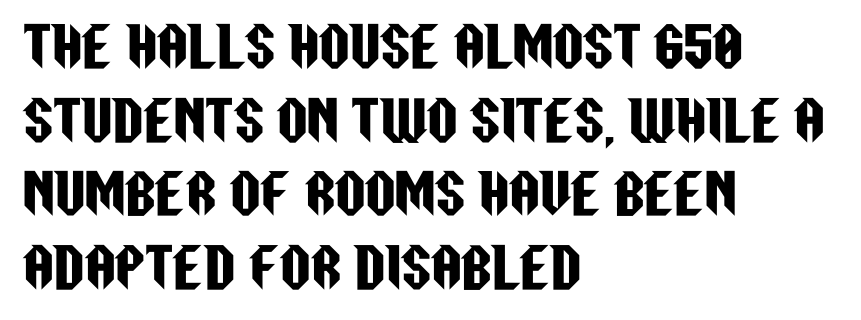
Vertical strokes here are truly vertical. Nobody touched the tracking dial on this one. Anything drawn beneath the words? Only blank space. Looks like regular typesetting: each glyph gets only the width it needs. Each letter's strokes conclude bluntly, with no projecting serifs.
